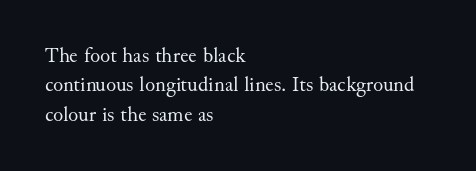
A clean baseline with only descenders dipping below it. If you drew a line through each stem, it would be perfectly vertical. Honestly, the row spacing looks completely unremarkable. Is this a heavy cut? Hardly; it is regular or lighter.
